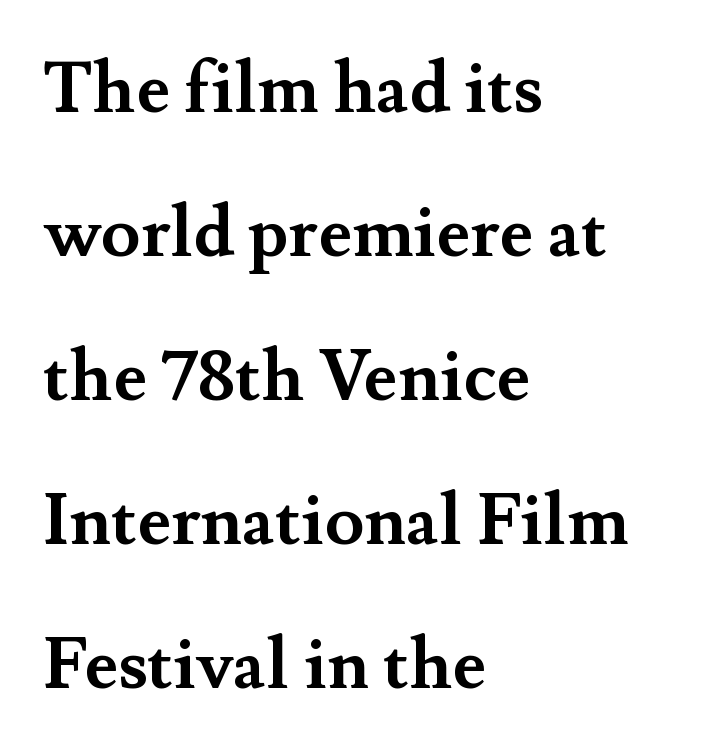
The image shows 72 px semibold serif type, upright; set left-aligned, loose line spacing (2.0x), normal letter spacing, not underlined; medium stroke contrast and a small x-height.
